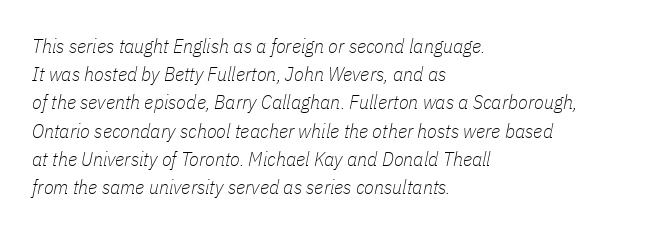
The image shows 20 px text type, italic (leaning right); set left-aligned, normal line spacing (1.41x), normal letter spacing, not underlined.
